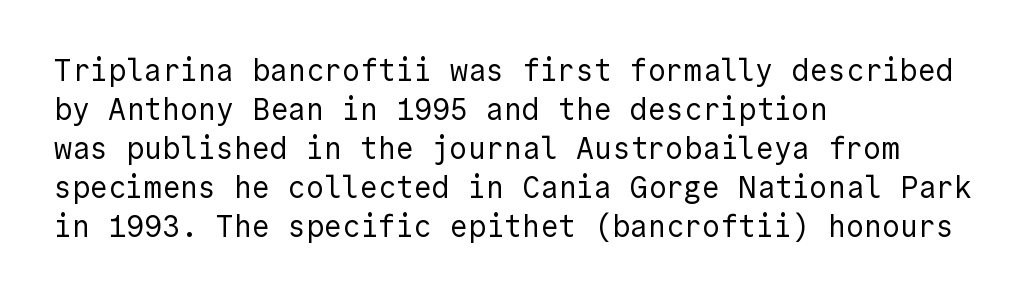
Q: Is the text bold? A: No.
Q: Is the text italic (slanted)? A: No, it is upright.
Q: Is the typeface a serif or a sans-serif typeface? A: Sans-serif.
Q: Is the text underlined? A: No.
Q: How is the paragraph aligned? A: Left-aligned.
Q: Is the spacing between letters normal or unusually wide? A: Normal.
Q: Is the spacing between lines tight, normal or loose? A: Normal.
Q: Width (condensed, normal, or wide)? A: Normal.
Q: x-height? A: Medium.
